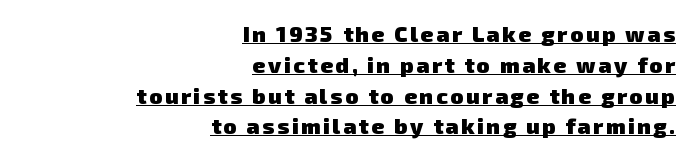
{"bold": "yes", "underline": "yes", "align": "right", "line_spacing": "normal", "line_spacing_ratio": 1.4, "glyph_px": 22}
